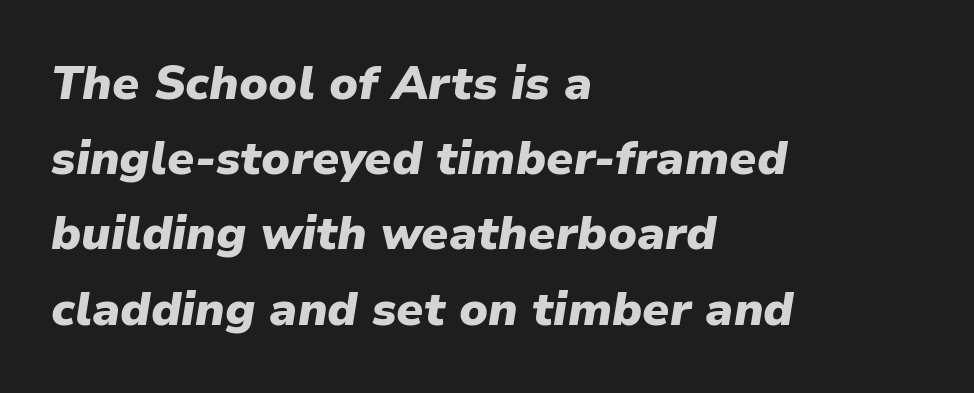
Q: Is the text bold? A: Yes.
Q: Is the text italic (slanted)? A: Yes, it leans right by about 9 degrees.
Q: Is the text underlined? A: No.
Q: How is the paragraph aligned? A: Left-aligned.
Q: Is the spacing between letters normal or unusually wide? A: Normal.
Q: Is the spacing between lines tight, normal or loose? A: Normal.
Q: Width (condensed, normal, or wide)? A: Normal.
Q: Stroke contrast? A: Low.
Q: x-height? A: Medium.
Q: Monospaced? A: No.
